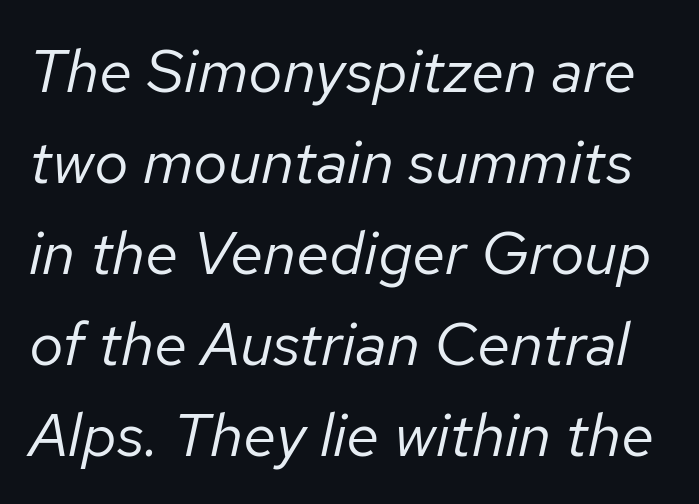
Q: Is the text bold? A: No.
Q: Is the text italic (slanted)? A: Yes, it leans right by about 12 degrees.
Q: Is the text underlined? A: No.
Q: Is the spacing between letters normal or unusually wide? A: Normal.
Q: Is the spacing between lines tight, normal or loose? A: Normal.
Q: Width (condensed, normal, or wide)? A: Normal.
Q: Stroke contrast? A: Low.
Q: x-height? A: Medium.
Q: Monospaced? A: No.
